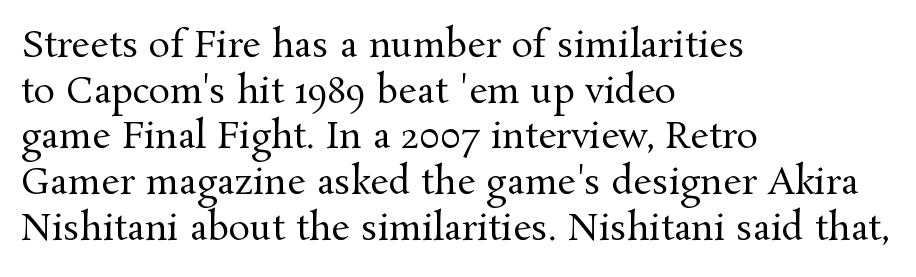
{"serif": "yes", "italic": "no", "bold": "no", "weight": "regular", "width": "normal", "stroke_contrast": "medium", "x_height": "medium", "monospaced": "no", "underline": "no", "align": "left", "line_spacing": "normal", "line_spacing_ratio": 1.27, "letter_spacing": "normal", "letter_spacing_em": 0.0, "glyph_px": 36}
